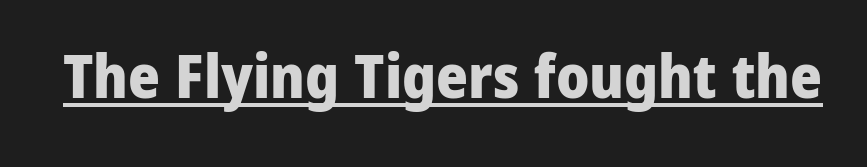
Q: Is the text bold? A: Yes.
Q: Is the text italic (slanted)? A: No, it is upright.
Q: Is the typeface a serif or a sans-serif typeface? A: Sans-serif.
Q: Is the text underlined? A: Yes.
Q: Is the spacing between letters normal or unusually wide? A: Normal.
Q: Width (condensed, normal, or wide)? A: Normal.
Q: Stroke contrast? A: Low.
Q: x-height? A: Medium.
Q: Monospaced? A: No.
